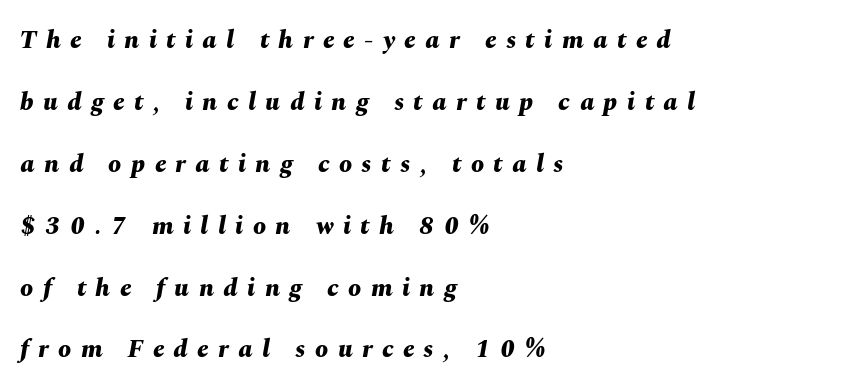
{"italic": "yes", "lean": "right", "slant_degrees": 10, "bold": "yes", "underline": "no", "align": "left", "line_spacing": "loose", "line_spacing_ratio": 2.38, "letter_spacing": "wide", "letter_spacing_em": 0.36, "glyph_px": 26}
